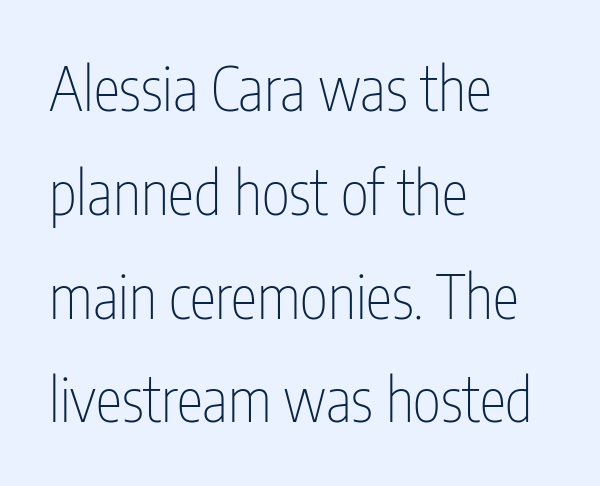
The image shows 60 px thin, condensed sans-serif type, upright; set left-aligned, line spacing 1.73x, normal letter spacing, not underlined; low stroke contrast and a medium x-height.
